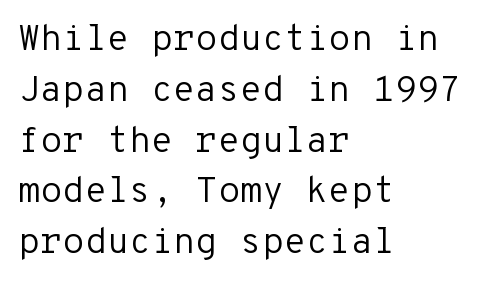
The letters march in equal steps, a hallmark of fixed-pitch type. The area under the type is left untouched. Students, note that the glyphs here touch the page at normal intervals. It's the straight-up-and-down kind of type. Unlike a traditional serif, this face leaves its strokes unadorned. Typeset ragged right — the left edge is the straight one.
